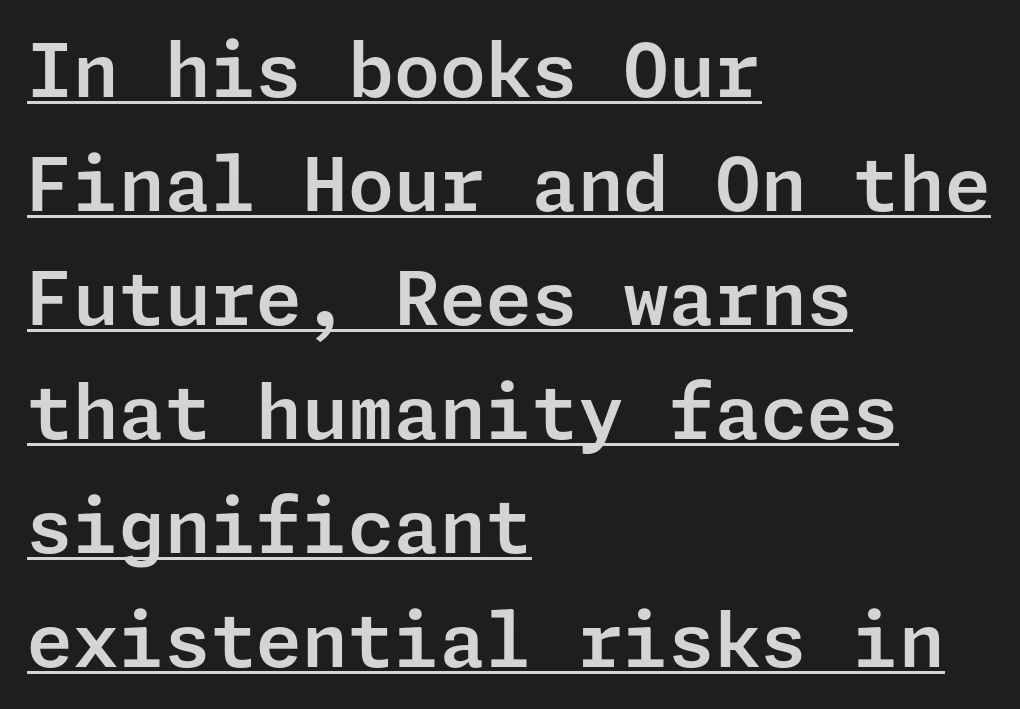
If you drew a ruler down the left edge, every line would touch it. Observe the ordinary spacing: letters are neighbours, not strangers. The typesetter has applied underlining to the passage shown. The text was rendered using a sans face with plain stroke endings. Quick note: not italic, upright. Rows of type keep a routine distance in the vertical direction.
